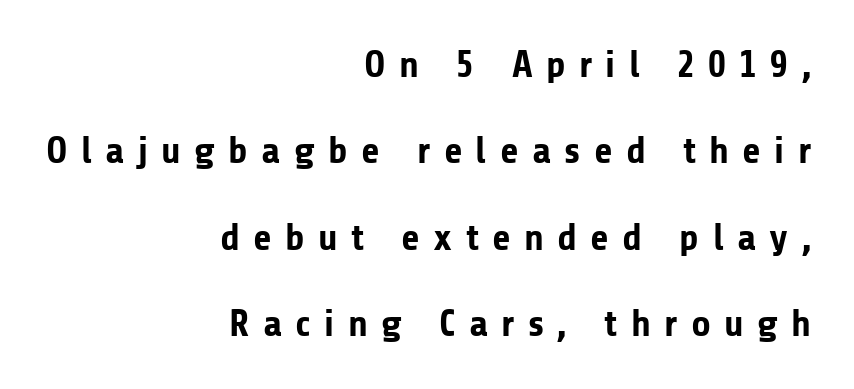
The image shows 38 px bold sans-serif type, upright; set right-aligned, loose line spacing (2.27x), unusually wide letter spacing (+0.35 em), not underlined; low stroke contrast and a medium x-height.
